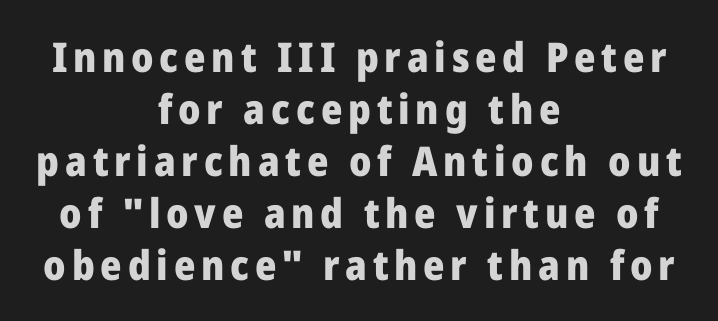
The image shows 41 px heavy sans-serif type, upright; set centered, normal line spacing (1.27x), not underlined; low stroke contrast and a medium x-height.
